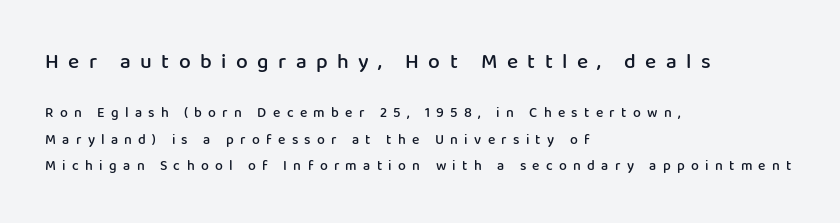
The sample has been set in demibold, a notch under bold. Line starts are locked; line ends wander. The passage shown has open, widely tracked lettering throughout. Characters remain perfectly vertical along every line.
